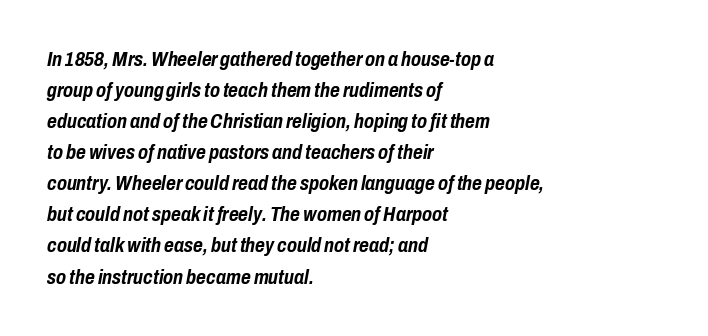
Quick note: interline space is typical. I'd describe the lettering as bold — thick and assertive. The foot of each line stays bare and open. The whole block is typeset with a tilt.
